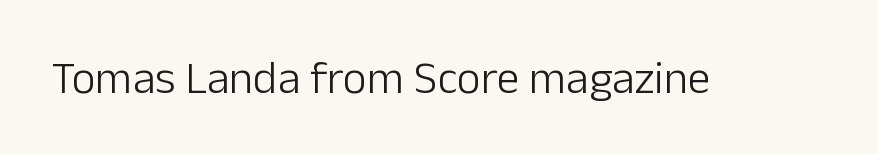
The image shows 46 px light sans-serif type, upright; set normal letter spacing, not underlined; low stroke contrast and a medium x-height.
